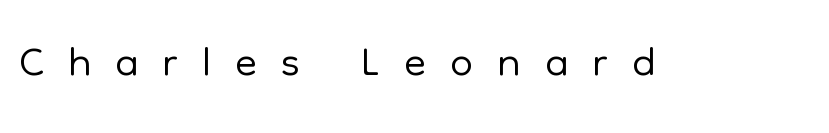
Q: Is the text bold? A: No.
Q: Is the text italic (slanted)? A: No, it is upright.
Q: Is the typeface a serif or a sans-serif typeface? A: Sans-serif.
Q: Is the text underlined? A: No.
Q: Is the spacing between letters normal or unusually wide? A: Unusually wide.
Q: Width (condensed, normal, or wide)? A: Normal.
Q: Stroke contrast? A: Low.
Q: x-height? A: Medium.
Q: Monospaced? A: No.
